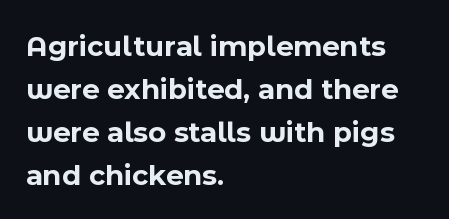
The rows are spaced the way most documents space them. Underline: absent. Vertical strokes here are truly vertical. Every row of glyphs begins at an identical x-position on the left. Glyph-to-glyph distance matches everyday printed text. These words are printed bold, with thick strokes throughout.
